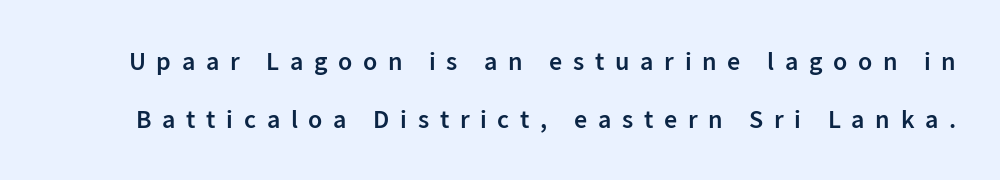
{"italic": "no", "bold": "semi", "underline": "no", "line_spacing": "loose", "line_spacing_ratio": 2.23, "letter_spacing": "wide", "letter_spacing_em": 0.41, "glyph_px": 26}
